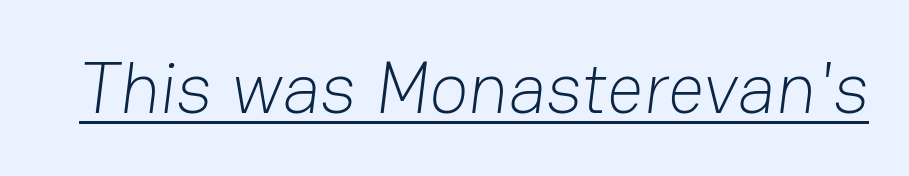
The image shows 72 px light sans-serif type; set normal letter spacing, underlined; low stroke contrast and a medium x-height.
